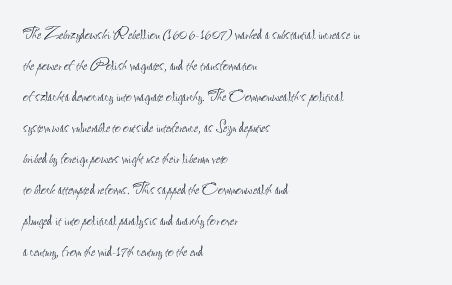
The face looks like a standard text weight, possibly lighter. The type is set solid horizontally, with unmodified tracking. Leading: standard. Casual observation: everything's shoved over to the left.
